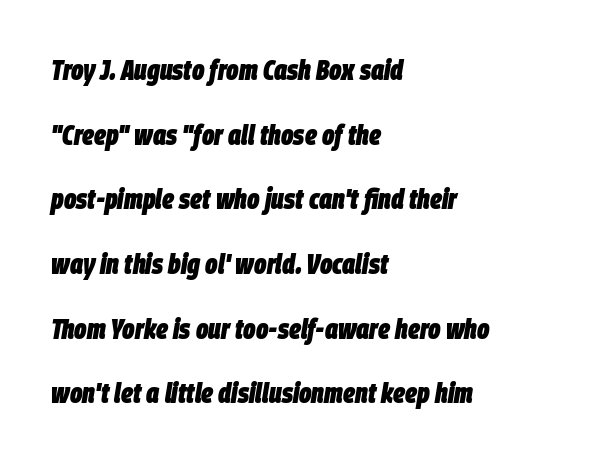
Q: Is the text bold? A: Yes.
Q: Is the text italic (slanted)? A: Yes, it leans right by about 9 degrees.
Q: Is the text underlined? A: No.
Q: How is the paragraph aligned? A: Left-aligned.
Q: Is the spacing between letters normal or unusually wide? A: Normal.
Q: Is the spacing between lines tight, normal or loose? A: Loose.
Q: Width (condensed, normal, or wide)? A: Condensed.
Q: Stroke contrast? A: Low.
Q: x-height? A: Large.
Q: Monospaced? A: No.
